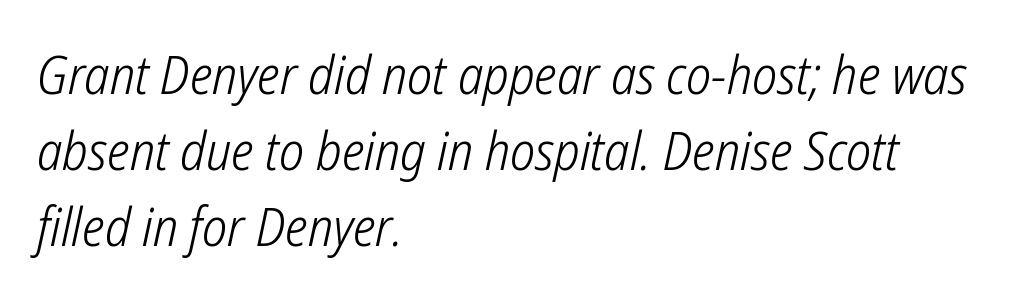
Stroke thickness stays within the range of a standard reading face or lighter. Looks like regular typesetting: each glyph gets only the width it needs. The passage is arranged the way most books set body copy — flush left. The foot of each line stays bare and open. Line spacing here is normal.
